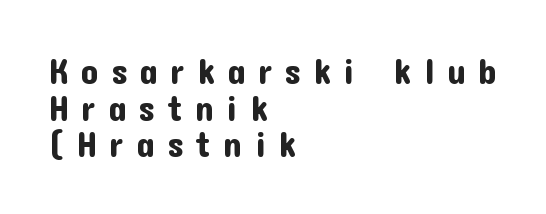
{"serif": "no", "italic": "no", "width": "normal", "stroke_contrast": "low", "x_height": "medium", "monospaced": "no", "underline": "no", "align": "left", "line_spacing": "tight", "line_spacing_ratio": 1.02, "letter_spacing": "wide", "letter_spacing_em": 0.34, "glyph_px": 36}
